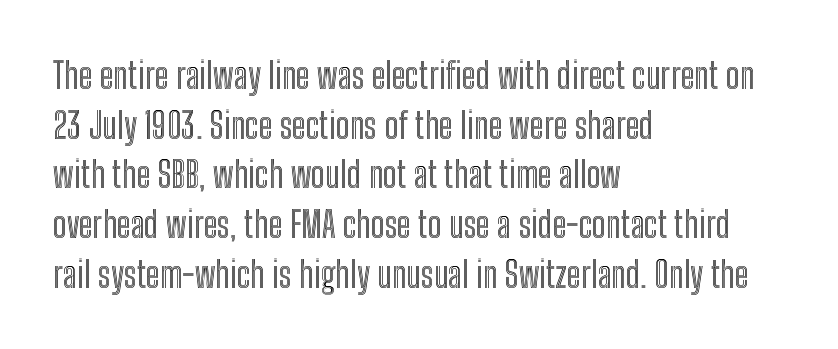
Horizontal alignment here is leftward, the default for most running prose. Each new line begins a customary step beneath the previous one. The passage shown is not underscored anywhere. A typesetter would call this proportional, since set widths differ per character. You could call the tracking neutral — neither tight nor loose.
